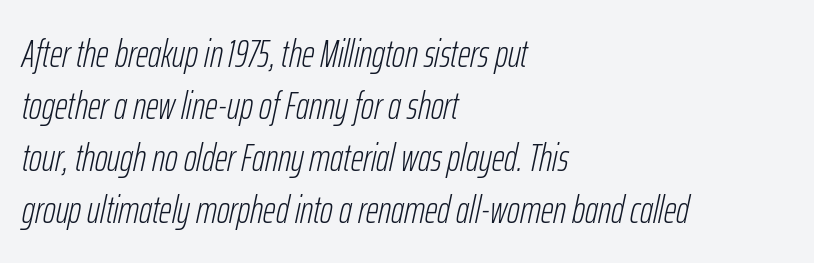
Q: Is the text bold? A: No.
Q: Is the text italic (slanted)? A: Yes, it leans right by about 12 degrees.
Q: Is the text underlined? A: No.
Q: How is the paragraph aligned? A: Left-aligned.
Q: Is the spacing between letters normal or unusually wide? A: Normal.
Q: Is the spacing between lines tight, normal or loose? A: Normal.
Q: Width (condensed, normal, or wide)? A: Condensed.
Q: Stroke contrast? A: Low.
Q: x-height? A: Medium.
Q: Monospaced? A: No.
